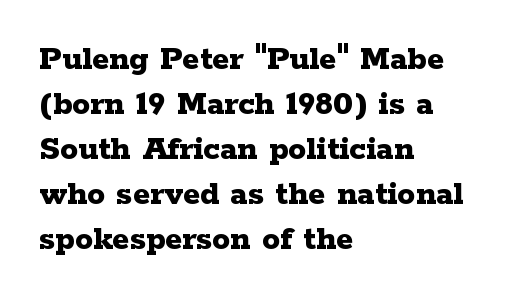
{"serif": "yes", "italic": "no", "bold": "yes", "weight": "bold", "width": "wide", "stroke_contrast": "low", "x_height": "medium", "monospaced": "no", "underline": "no", "align": "left", "line_spacing": "normal", "line_spacing_ratio": 1.25, "letter_spacing": "normal", "letter_spacing_em": 0.0, "glyph_px": 36}
